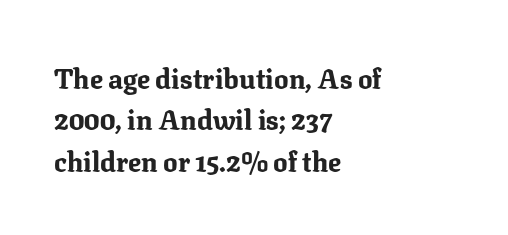
This block has exactly the height ordinary leading produces. The letterforms sit shoulder to shoulder at normal distance. On the weight axis this lands at bold, roughly 700. Line beginnings align vertically; line endings do not. A roman cut, with each character standing at attention.
